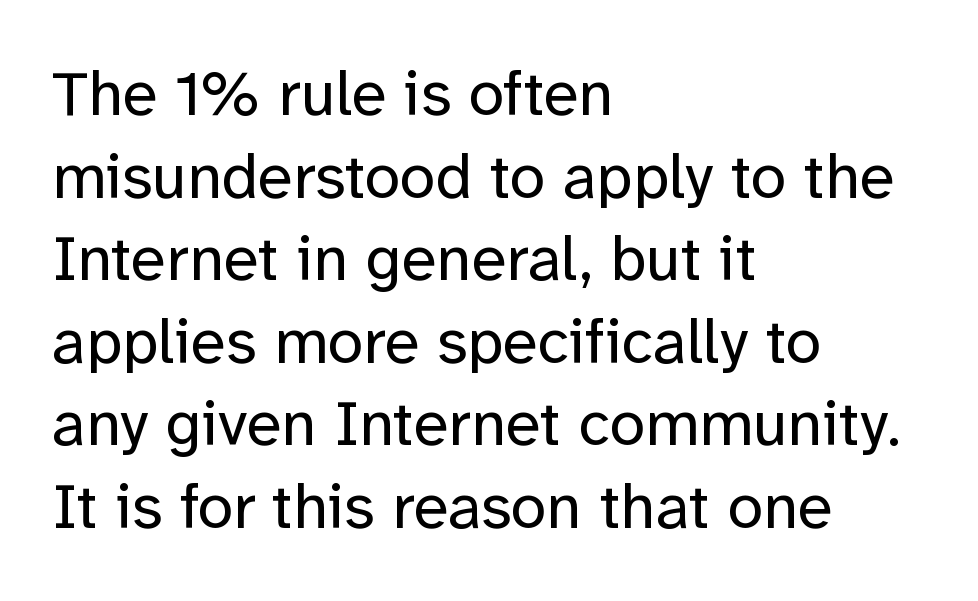
Q: Is the text bold? A: No.
Q: Is the text italic (slanted)? A: No, it is upright.
Q: Is the typeface a serif or a sans-serif typeface? A: Sans-serif.
Q: Is the text underlined? A: No.
Q: How is the paragraph aligned? A: Left-aligned.
Q: Is the spacing between letters normal or unusually wide? A: Normal.
Q: Is the spacing between lines tight, normal or loose? A: Normal.
Q: Width (condensed, normal, or wide)? A: Normal.
Q: Stroke contrast? A: Low.
Q: x-height? A: Medium.
Q: Monospaced? A: No.
